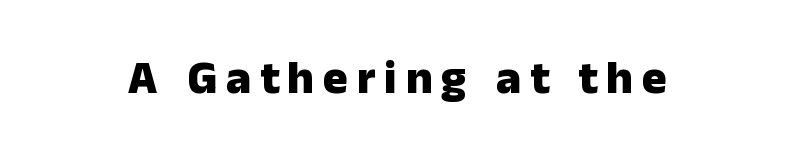
{"serif": "no", "italic": "no", "bold": "yes", "weight": "heavy", "width": "normal", "stroke_contrast": "low", "x_height": "medium", "monospaced": "no", "underline": "no", "glyph_px": 47}
